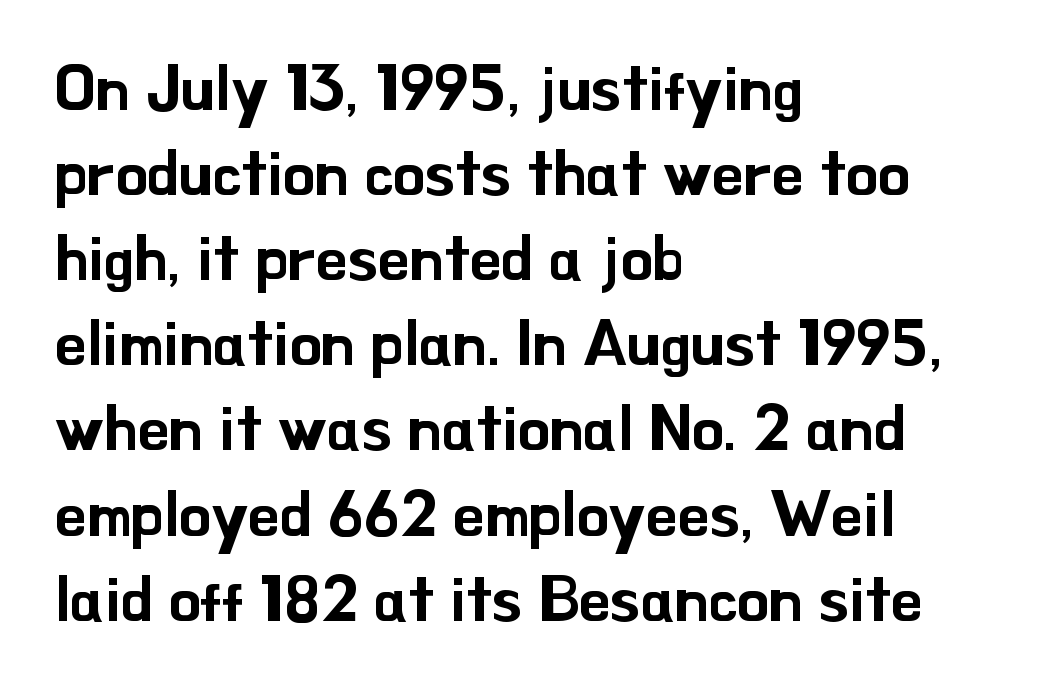
Q: Is the text italic (slanted)? A: No, it is upright.
Q: Is the typeface a serif or a sans-serif typeface? A: Sans-serif.
Q: Is the text underlined? A: No.
Q: How is the paragraph aligned? A: Left-aligned.
Q: Is the spacing between letters normal or unusually wide? A: Normal.
Q: Is the spacing between lines tight, normal or loose? A: Normal.
Q: Width (condensed, normal, or wide)? A: Normal.
Q: Stroke contrast? A: Low.
Q: x-height? A: Small.
Q: Monospaced? A: No.
